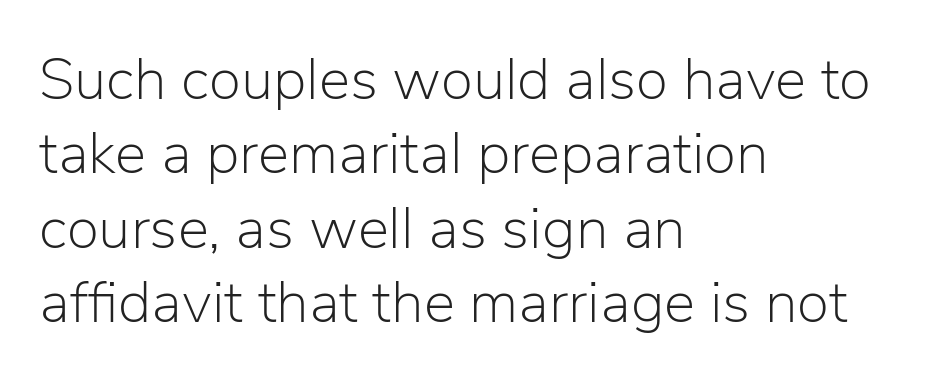
{"serif": "no", "italic": "no", "bold": "no", "weight": "light", "width": "normal", "stroke_contrast": "low", "x_height": "medium", "monospaced": "no", "underline": "no", "align": "left", "line_spacing": "normal", "line_spacing_ratio": 1.26, "letter_spacing": "normal", "letter_spacing_em": 0.0, "glyph_px": 59}
